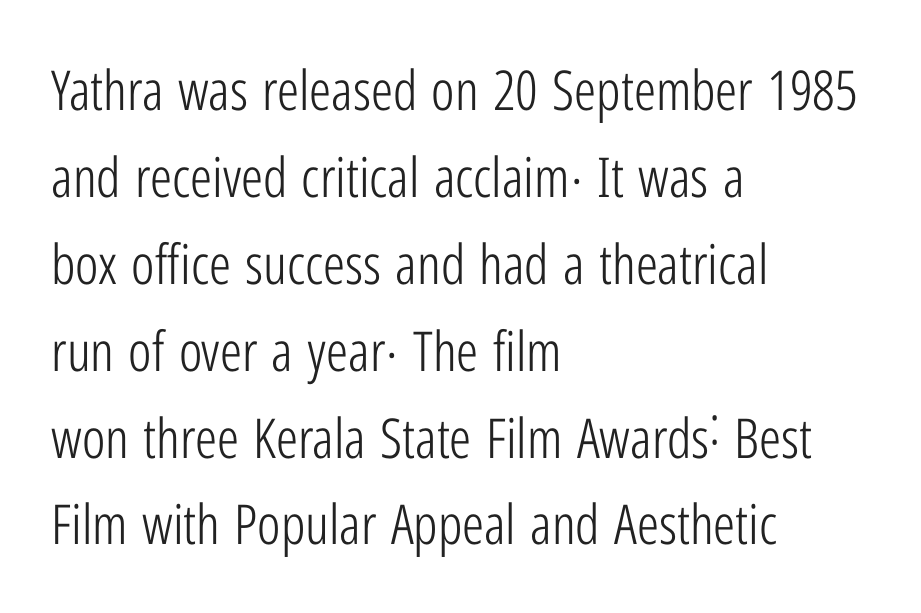
Q: Is the text bold? A: No.
Q: Is the text italic (slanted)? A: No, it is upright.
Q: Is the typeface a serif or a sans-serif typeface? A: Sans-serif.
Q: Is the text underlined? A: No.
Q: How is the paragraph aligned? A: Left-aligned.
Q: Is the spacing between letters normal or unusually wide? A: Normal.
Q: Is the spacing between lines tight, normal or loose? A: Normal.
Q: Width (condensed, normal, or wide)? A: Condensed.
Q: Stroke contrast? A: Low.
Q: x-height? A: Medium.
Q: Monospaced? A: No.
